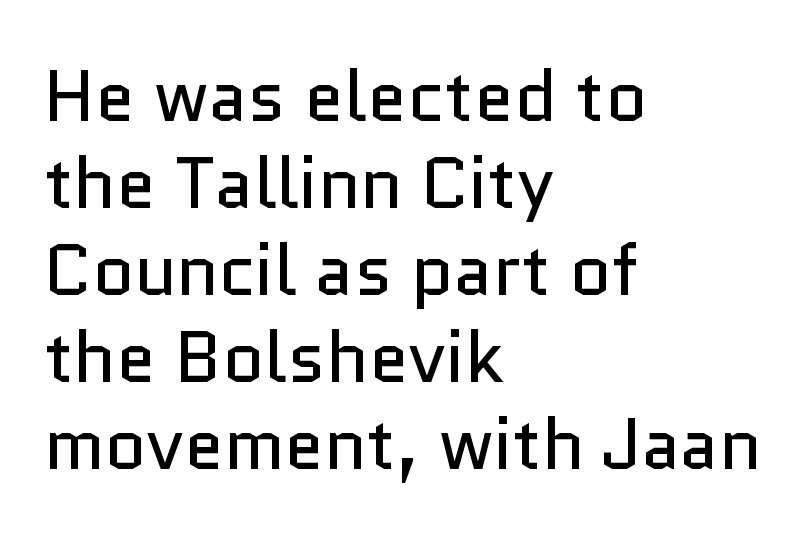
Q: Is the text bold? A: No.
Q: Is the text italic (slanted)? A: No, it is upright.
Q: Is the typeface a serif or a sans-serif typeface? A: Sans-serif.
Q: Is the text underlined? A: No.
Q: How is the paragraph aligned? A: Left-aligned.
Q: Is the spacing between letters normal or unusually wide? A: Normal.
Q: Width (condensed, normal, or wide)? A: Normal.
Q: Stroke contrast? A: Low.
Q: x-height? A: Medium.
Q: Monospaced? A: No.
